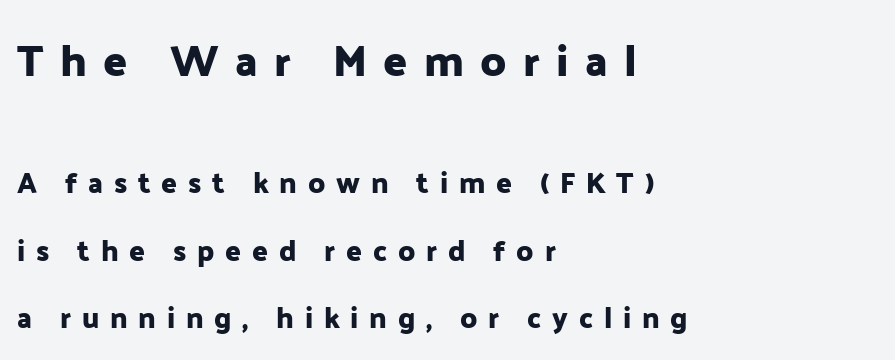
The image shows 44 px sans-serif type, upright; set left-aligned, loose line spacing (2.32x), unusually wide letter spacing (+0.37 em), not underlined; the first (top) block is 1.52x larger; low stroke contrast and a medium x-height.
